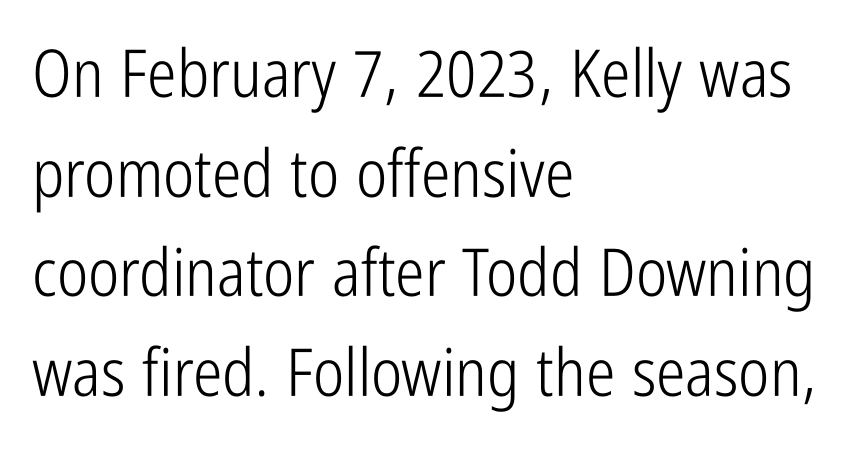
The image shows 66 px light, condensed sans-serif type, upright; set left-aligned, normal line spacing (1.51x), normal letter spacing, not underlined; low stroke contrast and a medium x-height.
